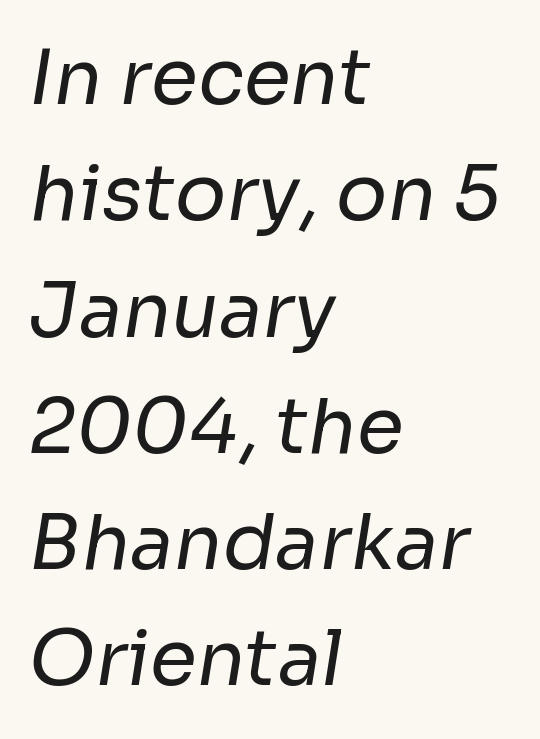
In terms of leading, this rendering sits right in the middle. Every row of glyphs begins at an identical x-position on the left. The font sits on the lighter half of the weight spectrum, regular included. Check where the strokes stop: nothing finishes them off — pure sans. Short note: letters normally spaced. This sample has the flowing, uneven cadence of proportional lettering.
